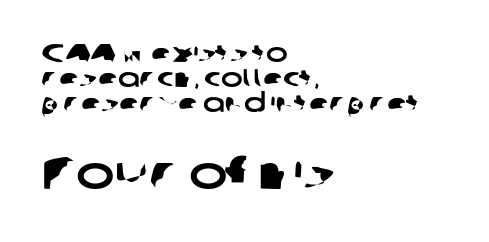
Q: Is the typeface a serif or a sans-serif typeface? A: Sans-serif.
Q: Is the text underlined? A: No.
Q: How is the paragraph aligned? A: Left-aligned.
Q: Is the spacing between letters normal or unusually wide? A: Normal.
Q: Is the spacing between lines tight, normal or loose? A: Tight.
Q: Which block of text is set in a larger size, the first (top) or the second (bottom)? A: The second (bottom) one.
Q: Width (condensed, normal, or wide)? A: Wide.
Q: Stroke contrast? A: Low.
Q: x-height? A: Medium.
Q: Monospaced? A: No.
